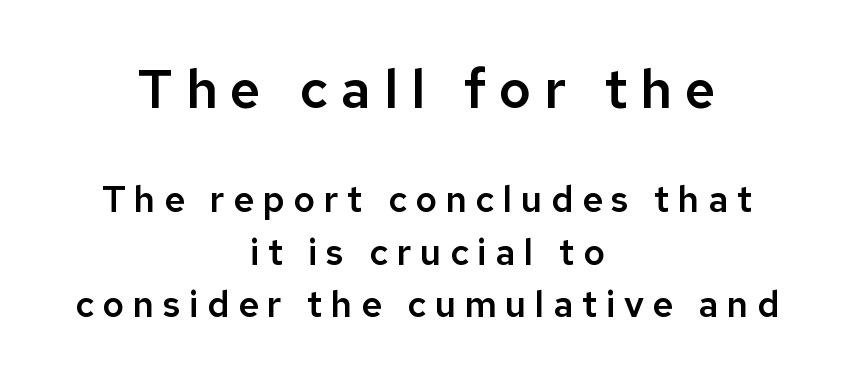
Q: Is the text italic (slanted)? A: No, it is upright.
Q: Is the typeface a serif or a sans-serif typeface? A: Sans-serif.
Q: Is the text underlined? A: No.
Q: How is the paragraph aligned? A: Centered.
Q: Is the spacing between letters normal or unusually wide? A: Unusually wide.
Q: Is the spacing between lines tight, normal or loose? A: Normal.
Q: Which block of text is set in a larger size, the first (top) or the second (bottom)? A: The first (top) one.
Q: Width (condensed, normal, or wide)? A: Normal.
Q: Stroke contrast? A: Low.
Q: x-height? A: Medium.
Q: Monospaced? A: No.
